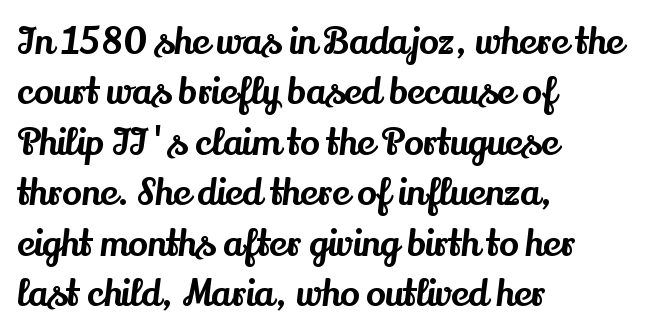
The image shows 36 px serif type; set left-aligned, normal line spacing (1.4x), normal letter spacing, not underlined; medium stroke contrast and a small x-height.
